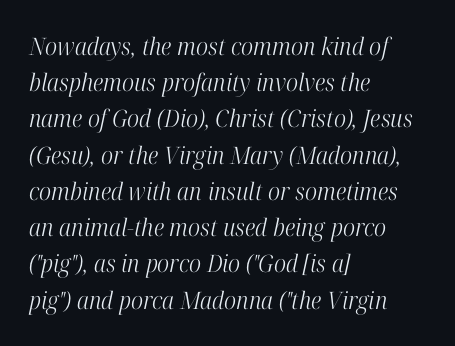
Q: Is the text bold? A: No.
Q: Is the text italic (slanted)? A: Yes, it leans right by about 12 degrees.
Q: Is the text underlined? A: No.
Q: How is the paragraph aligned? A: Left-aligned.
Q: Is the spacing between letters normal or unusually wide? A: Normal.
Q: Is the spacing between lines tight, normal or loose? A: Normal.
